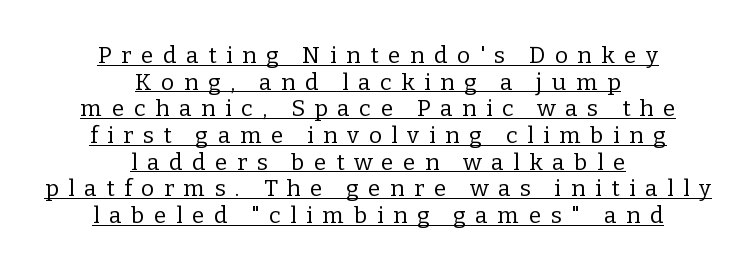
The image shows 23 px text type, upright; set centered, line spacing 1.16x, unusually wide letter spacing (+0.41 em), underlined.
